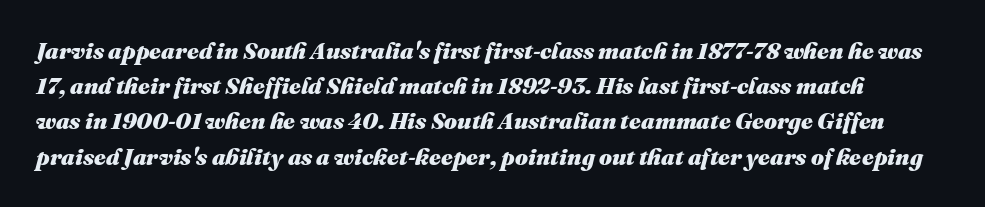
This is heavy type, rendered in bold. Compared with typical paragraphs, the rows here are spaced about the same. This sample uses plain, unmodified letter spacing. Tall strokes in this sample are angled rather than plumb. Nobody drew a line under any word here.
